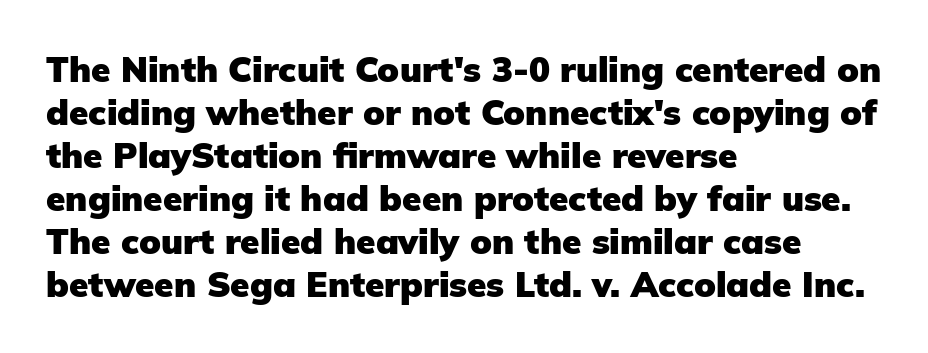
Q: Is the text bold? A: Yes.
Q: Is the text italic (slanted)? A: No, it is upright.
Q: Is the typeface a serif or a sans-serif typeface? A: Sans-serif.
Q: Is the text underlined? A: No.
Q: How is the paragraph aligned? A: Left-aligned.
Q: Is the spacing between letters normal or unusually wide? A: Normal.
Q: Width (condensed, normal, or wide)? A: Normal.
Q: Stroke contrast? A: Low.
Q: x-height? A: Medium.
Q: Monospaced? A: No.
